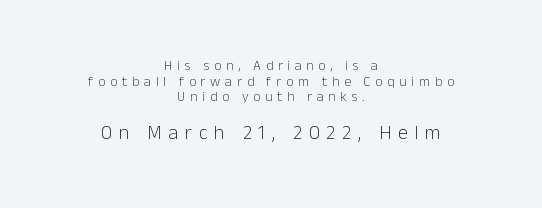
The image shows 20 px text type, upright; set centered, tight line spacing (1.11x), unusually wide letter spacing (+0.34 em), not underlined; the second (bottom) block is 1.43x larger.
